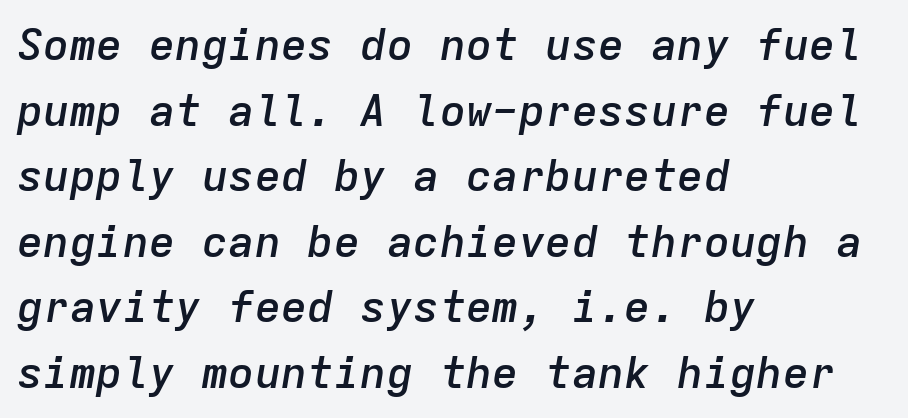
{"italic": "yes", "lean": "right", "slant_degrees": 9, "bold": "semi", "weight": "semibold", "width": "normal", "stroke_contrast": "low", "x_height": "medium", "monospaced": "yes", "underline": "no", "align": "left", "line_spacing": "normal", "line_spacing_ratio": 1.49, "letter_spacing": "normal", "letter_spacing_em": 0.0, "glyph_px": 44}
